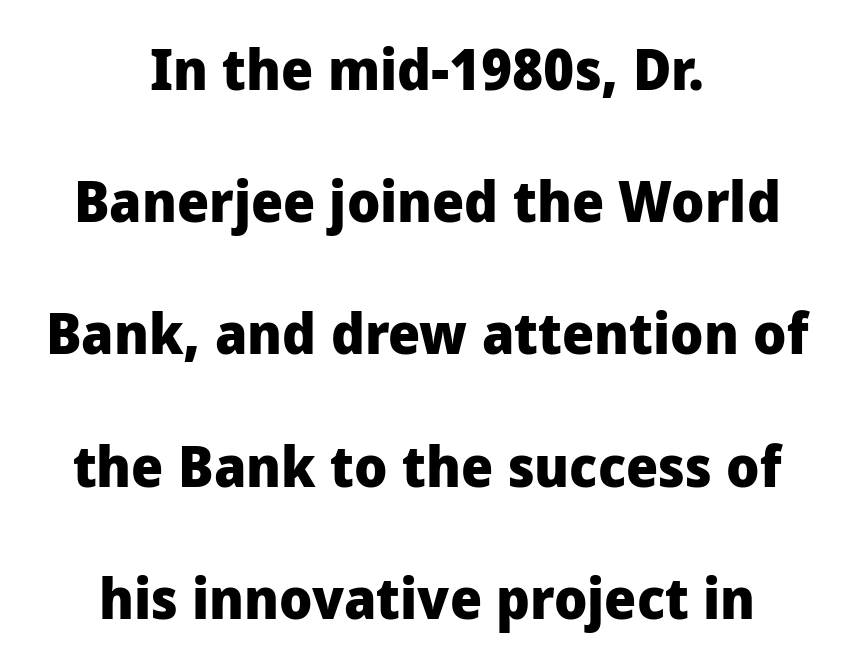
The image shows 57 px heavy sans-serif type, upright; set centered, loose line spacing (2.32x), normal letter spacing, not underlined; low stroke contrast and a medium x-height.
